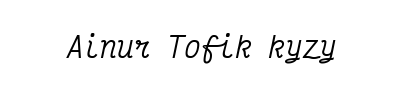
The whole block is typeset with a tilt. Letter spacing: default. The words here are not underlined. The face used here is seriffed, in the tradition of book romans. You could count columns in this text — the font is strictly monospaced.
